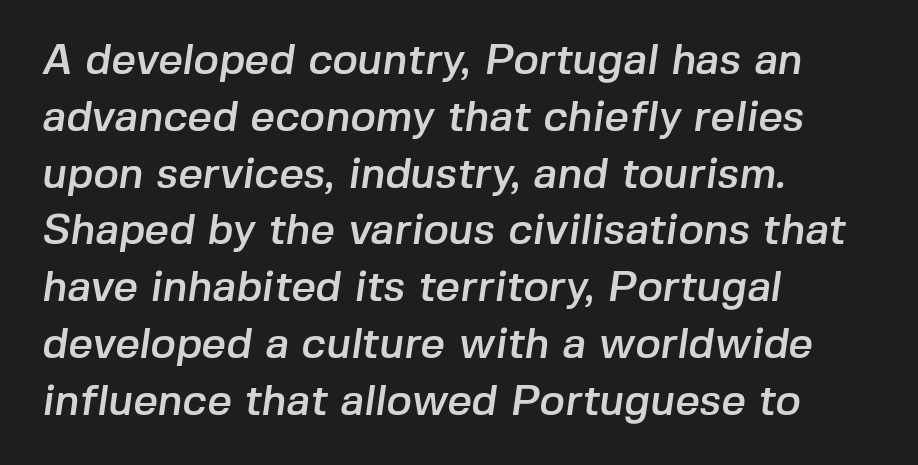
Q: Is the typeface a serif or a sans-serif typeface? A: Sans-serif.
Q: Is the text underlined? A: No.
Q: How is the paragraph aligned? A: Left-aligned.
Q: Is the spacing between letters normal or unusually wide? A: Normal.
Q: Is the spacing between lines tight, normal or loose? A: Normal.
Q: Width (condensed, normal, or wide)? A: Normal.
Q: Stroke contrast? A: Low.
Q: x-height? A: Medium.
Q: Monospaced? A: No.
